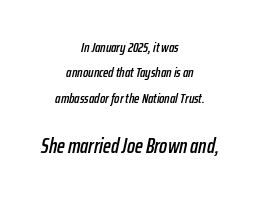
Q: Is the text italic (slanted)? A: Yes, it leans right by about 12 degrees.
Q: Is the text underlined? A: No.
Q: How is the paragraph aligned? A: Centered.
Q: Is the spacing between letters normal or unusually wide? A: Normal.
Q: Which block of text is set in a larger size, the first (top) or the second (bottom)? A: The second (bottom) one.
